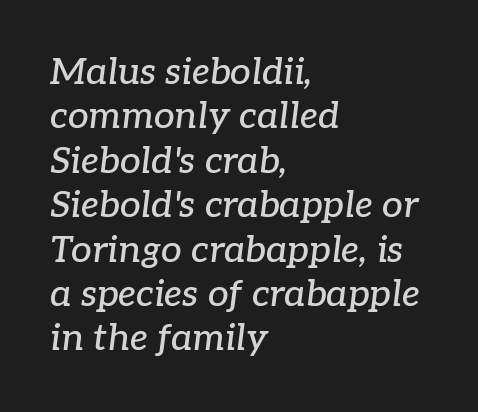
The letters advance in unequal steps, a hallmark of proportional type. The specimen omits any rule beneath the text block's lines. This sample uses a serif face. Yep, that's italic — everything's leaning.
